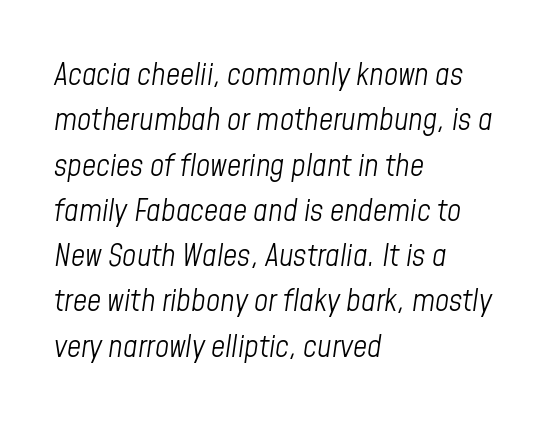
The image shows 31 px light, condensed type, italic (leaning right); set left-aligned, normal line spacing (1.46x), normal letter spacing, not underlined; low stroke contrast and a medium x-height.
